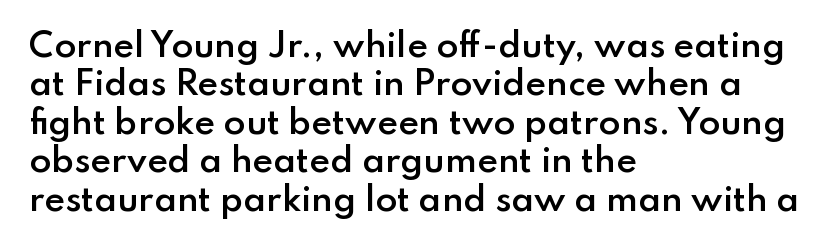
{"serif": "no", "italic": "no", "bold": "semi", "weight": "semibold", "width": "normal", "stroke_contrast": "low", "x_height": "small", "monospaced": "no", "underline": "no", "align": "left", "line_spacing_ratio": 1.2, "letter_spacing": "normal", "letter_spacing_em": 0.0, "glyph_px": 32}
